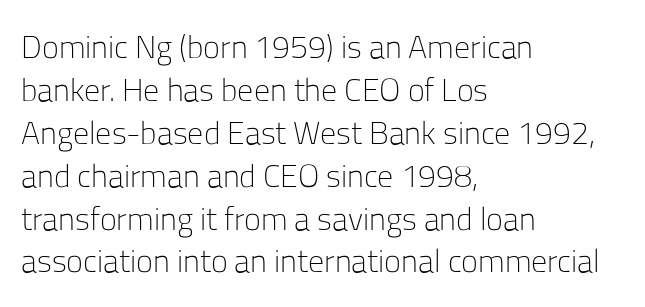
It's the straight-up-and-down kind of type. The rows are spaced the way most documents space them. The typesetter chose a ragged-right arrangement here. The space beneath each line is pristine and unruled. Words appear dense and cohesive because spacing is normal. Check where the strokes stop: nothing finishes them off — pure sans.
